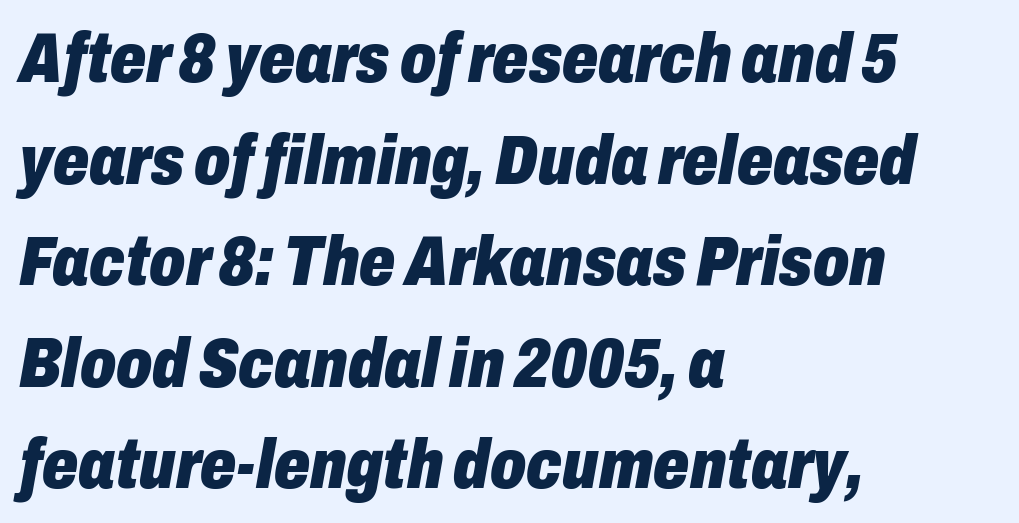
Stroke thickness is high; the sample reads as a true bold. This sample has the flowing, uneven cadence of proportional lettering. Yep, that's italic — everything's leaning. The compositor pushed each line to the left boundary. Glyph-to-glyph distance matches everyday printed text.
